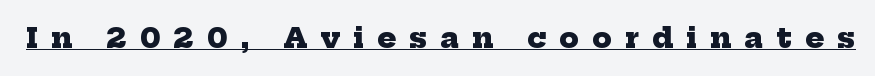
The image shows 28 px heavy serif type; set unusually wide letter spacing (+0.47 em), underlined; low stroke contrast and a medium x-height.
